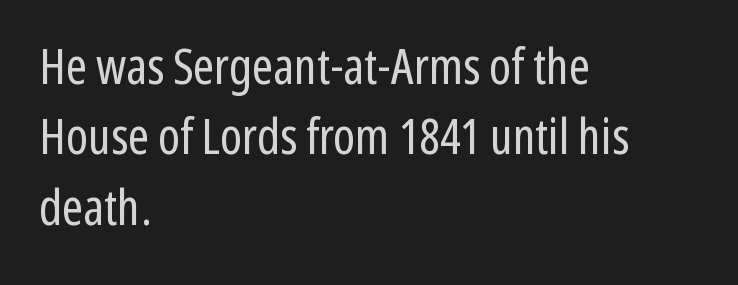
The image shows 50 px regular-weight, condensed sans-serif type, upright; set left-aligned, normal line spacing (1.41x), normal letter spacing, not underlined; low stroke contrast and a medium x-height.
